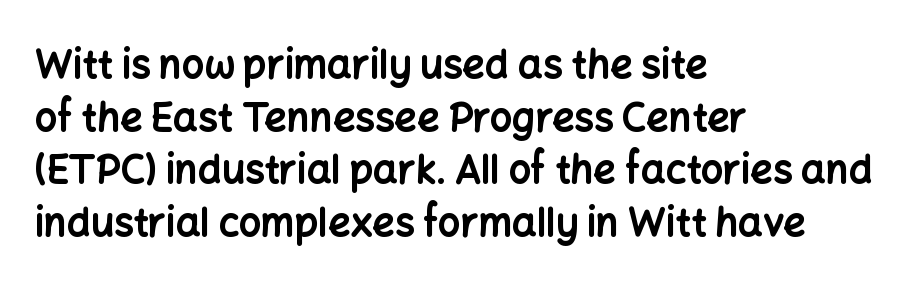
{"serif": "no", "italic": "no", "bold": "yes", "weight": "bold", "width": "normal", "stroke_contrast": "low", "x_height": "medium", "monospaced": "no", "underline": "no", "align": "left", "line_spacing": "normal", "line_spacing_ratio": 1.35, "letter_spacing": "normal", "letter_spacing_em": 0.0, "glyph_px": 39}
